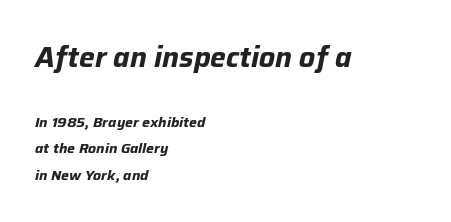
The image shows 28 px bold type, italic (leaning right); set left-aligned, loose line spacing (1.9x), normal letter spacing, not underlined; the first (top) block is 2.0x larger; low stroke contrast and a medium x-height.
